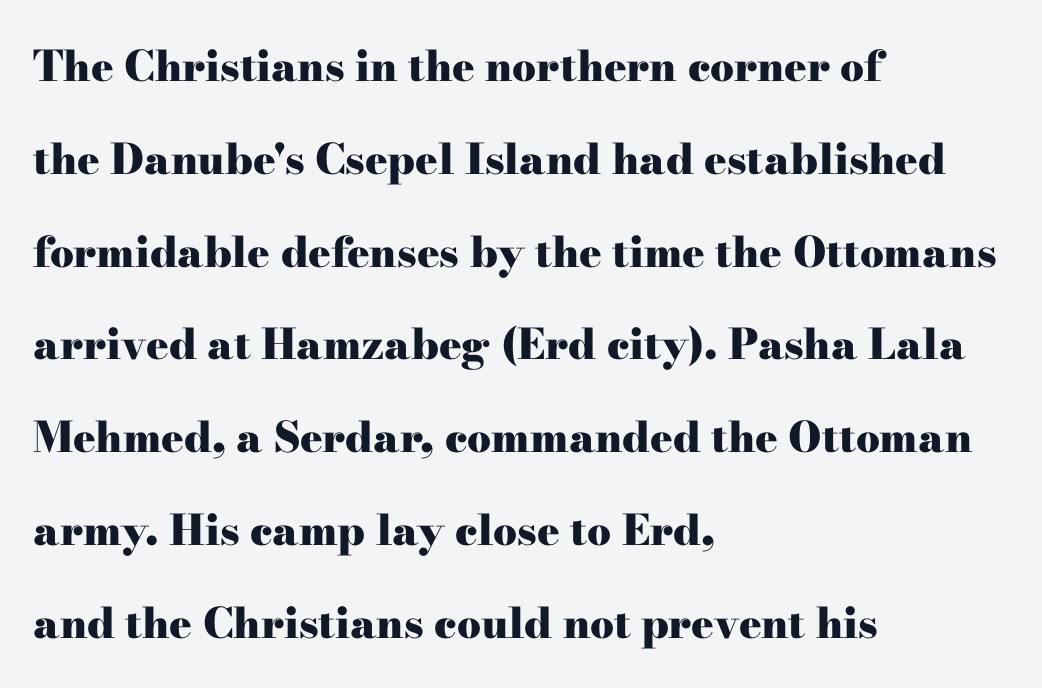
{"serif": "yes", "italic": "no", "bold": "yes", "weight": "heavy", "width": "wide", "stroke_contrast": "high", "x_height": "small", "monospaced": "no", "underline": "no", "align": "left", "line_spacing": "loose", "line_spacing_ratio": 2.21, "letter_spacing": "normal", "letter_spacing_em": 0.0, "glyph_px": 42}
